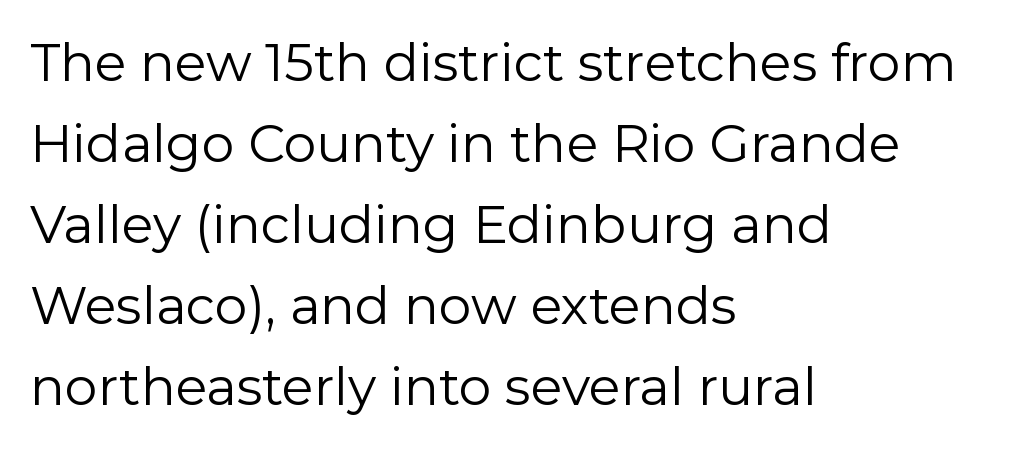
The image shows 52 px regular-weight sans-serif type, upright; set left-aligned, normal line spacing (1.56x), normal letter spacing, not underlined; low stroke contrast and a medium x-height.
